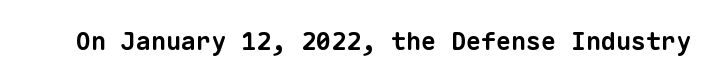
{"bold": "yes", "underline": "no", "letter_spacing": "normal", "letter_spacing_em": 0.0, "glyph_px": 25}
